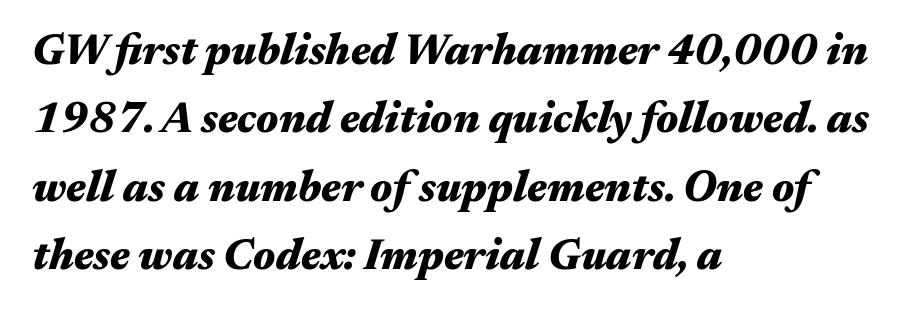
The image shows 43 px heavy, wide type, italic (leaning right); set left-aligned, normal line spacing (1.59x), normal letter spacing, not underlined; medium stroke contrast and a medium x-height.
